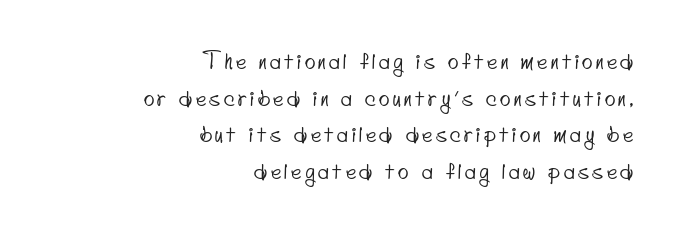
The image shows 22 px text type; set right-aligned, normal line spacing (1.67x), not underlined.
